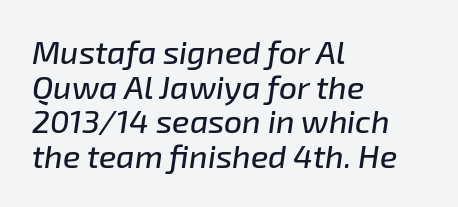
Teacher's note: observe the even left margin — that is flush-left alignment. Glyph-to-glyph distance matches everyday printed text. The words here are not underlined. Leading: reduced. Proportional: the letters do not fall into vertical columns. Posture: slanted.
